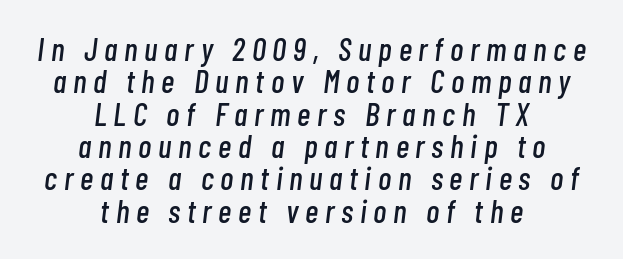
Character widths vary here, with narrow letters taking less room than wide ones. The words here are not underlined. Leading: reduced. Line starts and ends both wander, symmetrically. What stands out about the letter spacing? Its width — letters are far apart.
